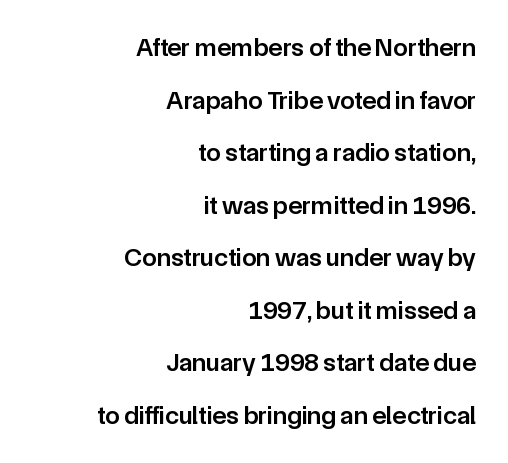
Q: Is the text bold? A: Semi-bold.
Q: Is the text italic (slanted)? A: No, it is upright.
Q: Is the text underlined? A: No.
Q: How is the paragraph aligned? A: Right-aligned.
Q: Is the spacing between letters normal or unusually wide? A: Normal.
Q: Is the spacing between lines tight, normal or loose? A: Loose.
